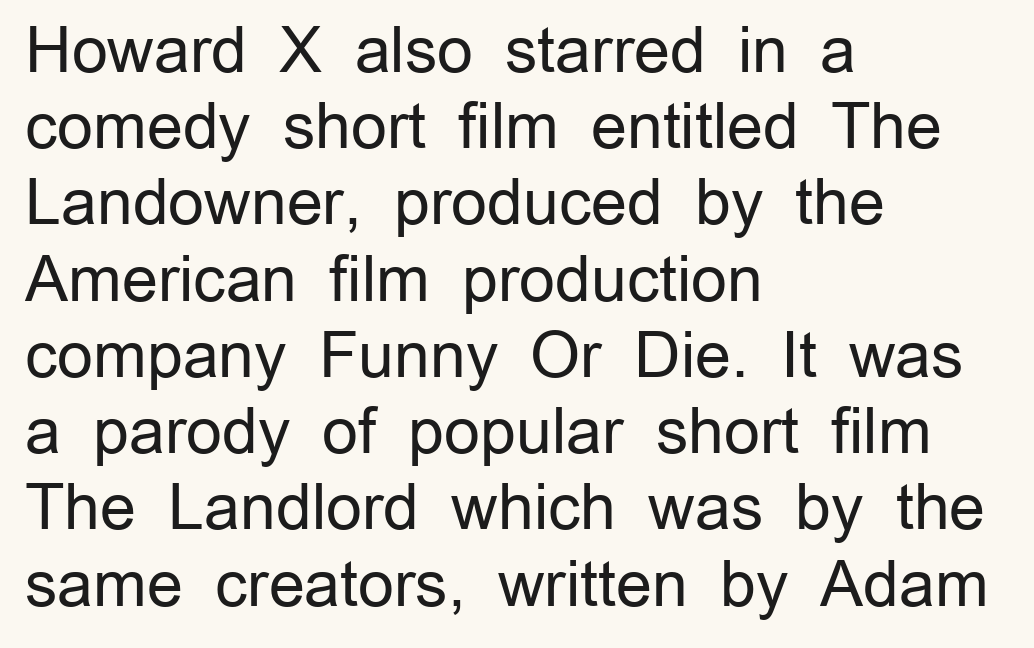
These lines keep a tight, regular rhythm from letter to letter. A typesetter would call this proportional, since set widths differ per character. The typeface has the unassuming heft of standard copy or less. You can tell it's not italic because the verticals are truly vertical.
